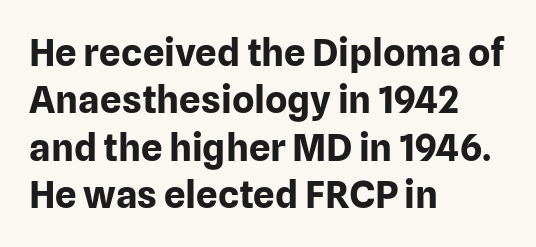
The image shows 38 px bold sans-serif type, upright; set left-aligned, normal line spacing (1.25x), normal letter spacing, not underlined; low stroke contrast and a medium x-height.
